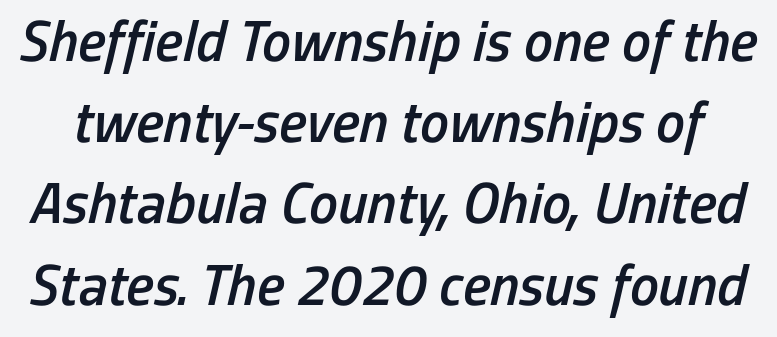
{"italic": "yes", "lean": "right", "slant_degrees": 13, "bold": "semi", "weight": "semibold", "width": "condensed", "stroke_contrast": "low", "x_height": "medium", "monospaced": "no", "underline": "no", "line_spacing": "normal", "line_spacing_ratio": 1.4, "letter_spacing": "normal", "letter_spacing_em": 0.0, "glyph_px": 58}
